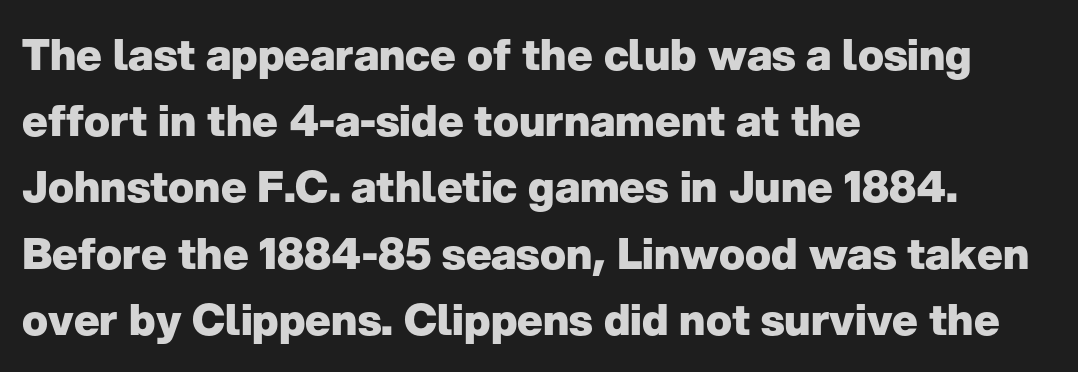
The image shows 43 px heavy sans-serif type, upright; set left-aligned, normal line spacing (1.54x), normal letter spacing, not underlined; low stroke contrast and a medium x-height.
